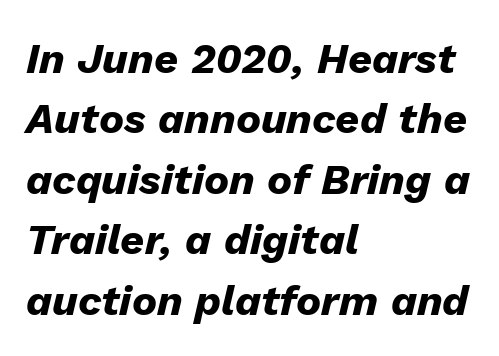
{"italic": "yes", "lean": "right", "slant_degrees": 13, "bold": "yes", "weight": "heavy", "width": "normal", "stroke_contrast": "low", "x_height": "medium", "monospaced": "no", "underline": "no", "align": "left", "line_spacing": "normal", "line_spacing_ratio": 1.44, "letter_spacing": "normal", "letter_spacing_em": 0.0, "glyph_px": 42}
